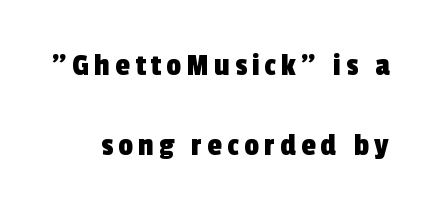
Q: Is the typeface a serif or a sans-serif typeface? A: Sans-serif.
Q: Is the text underlined? A: No.
Q: Is the spacing between lines tight, normal or loose? A: Loose.
Q: Width (condensed, normal, or wide)? A: Condensed.
Q: x-height? A: Medium.
Q: Monospaced? A: No.
